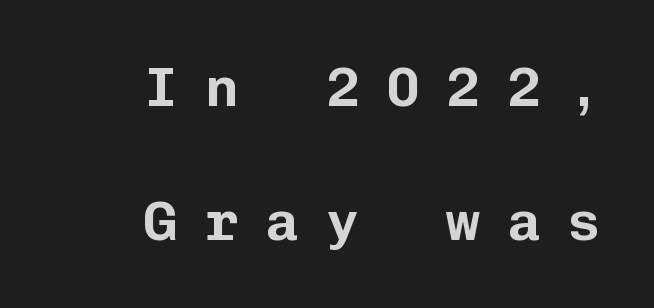
The image shows 56 px sans-serif type, upright, monospaced; set right-aligned, loose line spacing (2.4x), unusually wide letter spacing (+0.48 em), not underlined; low stroke contrast and a medium x-height.
